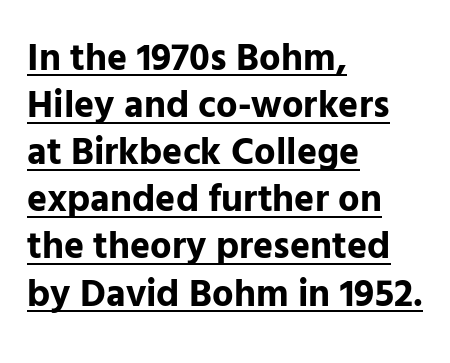
The image shows 38 px bold sans-serif type, upright; set left-aligned, line spacing 1.24x, normal letter spacing, underlined; low stroke contrast and a medium x-height.
